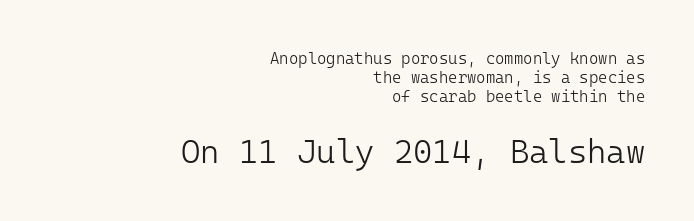
The image shows 33 px light sans-serif type, upright, monospaced; set right-aligned, line spacing 1.18x, normal letter spacing, not underlined; the second (bottom) block is 2.06x larger; low stroke contrast and a medium x-height.
